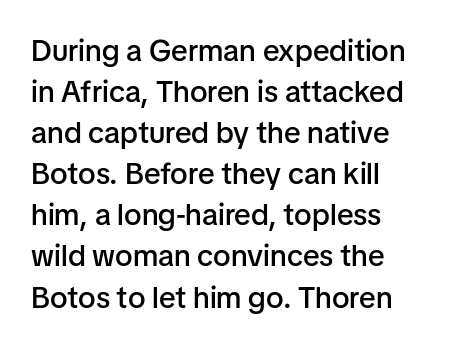
The image shows 30 px semibold sans-serif type, upright; set left-aligned, normal line spacing (1.37x), normal letter spacing, not underlined; low stroke contrast and a medium x-height.
